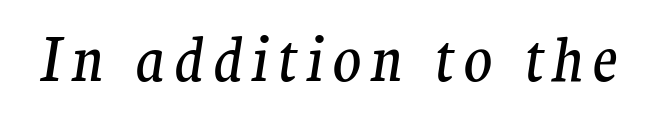
Note the varied advance widths — an 'i' is clearly narrower than an 'm'. Underlining? Definitely not there. This sample uses a serif face. If you drew a line through each stem, it would be angled. This is not heavy type; no bold has been used.
